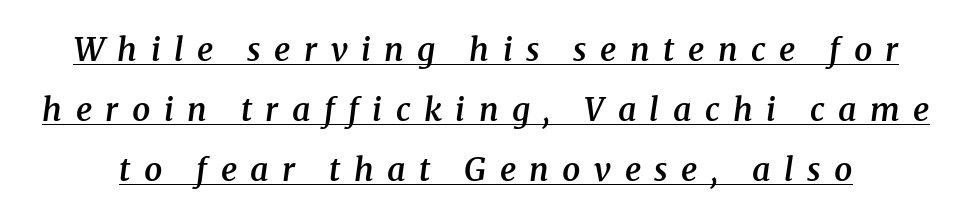
{"serif": "yes", "italic": "yes", "lean": "right", "slant_degrees": 8, "bold": "semi", "weight": "semibold", "width": "normal", "stroke_contrast": "medium", "x_height": "medium", "monospaced": "no", "underline": "yes", "line_spacing_ratio": 1.87, "letter_spacing": "wide", "letter_spacing_em": 0.42, "glyph_px": 32}
